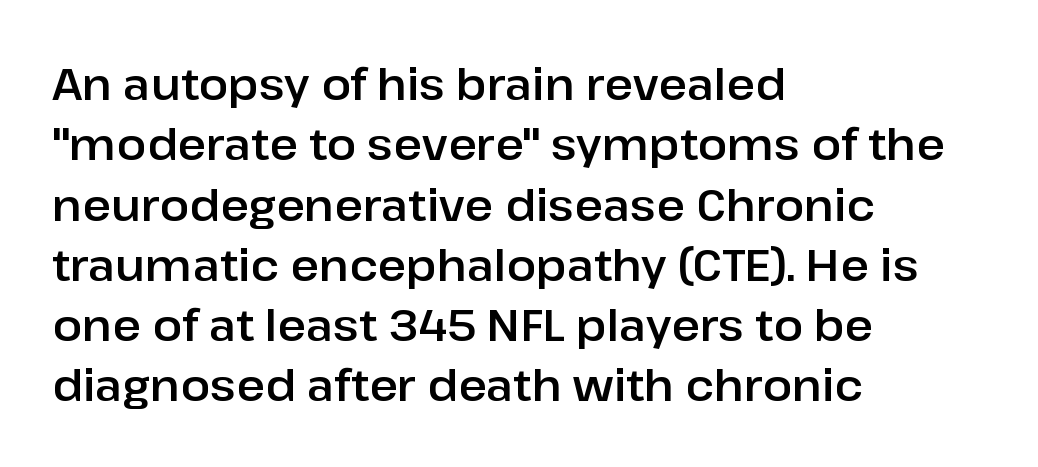
{"serif": "no", "italic": "no", "width": "normal", "stroke_contrast": "low", "x_height": "medium", "monospaced": "no", "underline": "no", "align": "left", "line_spacing": "normal", "line_spacing_ratio": 1.37, "letter_spacing": "normal", "letter_spacing_em": 0.0, "glyph_px": 44}
